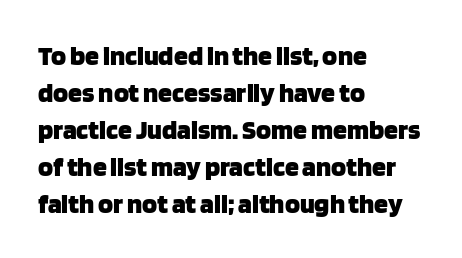
{"serif": "no", "italic": "no", "bold": "yes", "weight": "heavy", "width": "normal", "stroke_contrast": "low", "x_height": "large", "monospaced": "no", "underline": "no", "align": "left", "line_spacing": "normal", "line_spacing_ratio": 1.32, "letter_spacing": "normal", "letter_spacing_em": 0.0, "glyph_px": 28}
